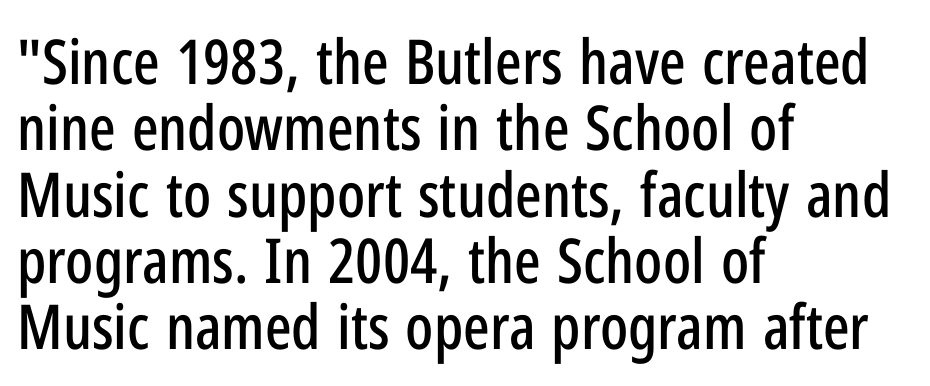
Varying glyph widths throughout — classic text-font behaviour. No extra tracking has been applied to these lines. Quick note: underline off. Vertical spacing — tight. The paragraph shown leans on its left margin.
